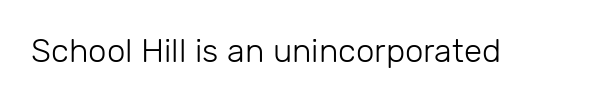
The glyphs in this specimen are sans serif. The cut favours lightness, reaching ordinary text weight at its darkest. Is this a fixed-width face? No — the glyphs have proportional, varying widths. Every stem runs plumb, perpendicular to the baseline. Rule under the text: the space is simply empty.
